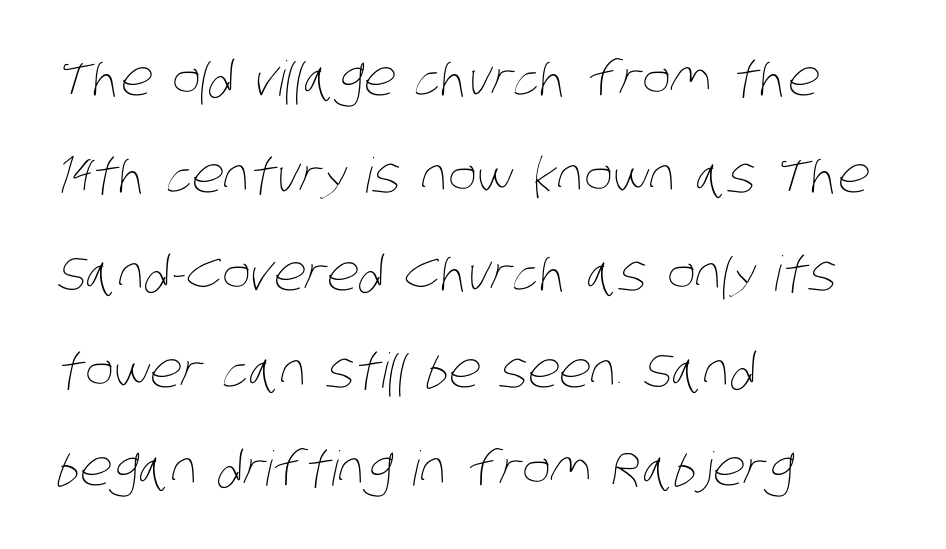
The image shows 48 px thin, condensed type; set left-aligned, loose line spacing (2.03x), normal letter spacing, not underlined; low stroke contrast and a large x-height.
